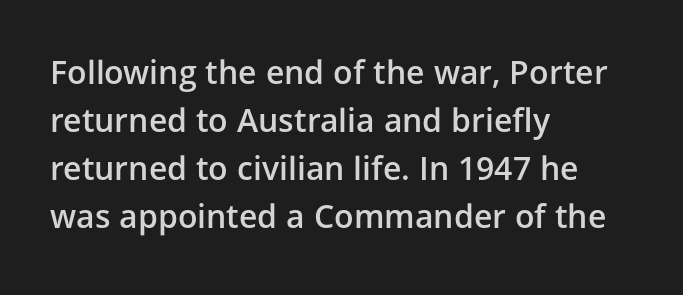
No word sits above an underline. The font's upright variant was chosen for this text. The paragraph shown leans on its left margin. Slightly chunky letters — semibold, I'd say, not full bold.
